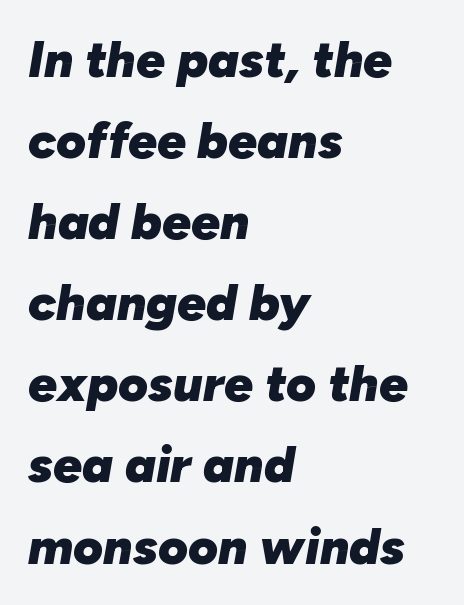
A clean baseline with only descenders dipping below it. Short and long lines alike share a common starting point at left. Spacing verdict: proportional, widths tailored to each character. The font is running at its bold setting.
